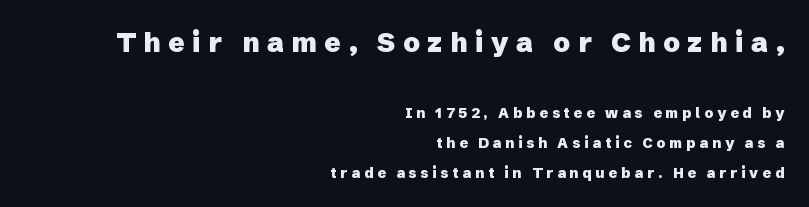
{"italic": "no", "bold": "yes", "underline": "no", "align": "right", "line_spacing": "loose", "line_spacing_ratio": 2.13, "letter_spacing": "wide", "letter_spacing_em": 0.28, "larger_block": "first", "size_ratio": 1.93, "glyph_px": 27}
